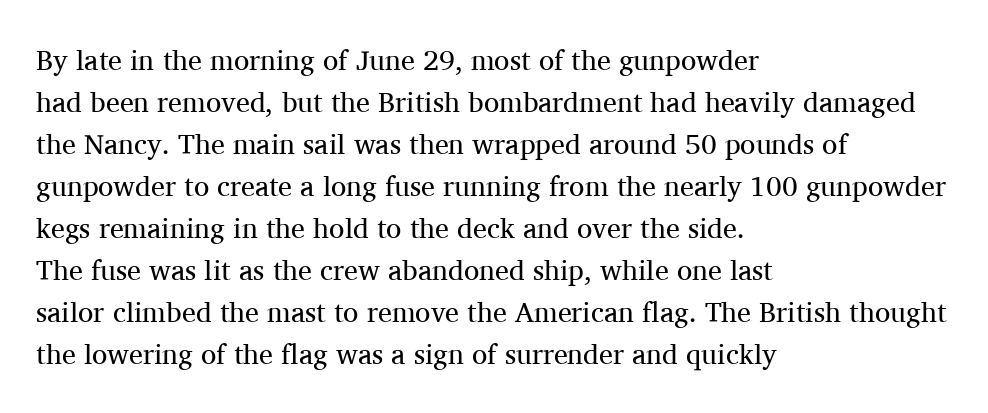
{"serif": "yes", "italic": "no", "bold": "no", "weight": "regular", "width": "normal", "stroke_contrast": "medium", "x_height": "medium", "monospaced": "no", "underline": "no", "align": "left", "line_spacing": "normal", "line_spacing_ratio": 1.5, "letter_spacing": "normal", "letter_spacing_em": 0.0, "glyph_px": 28}
